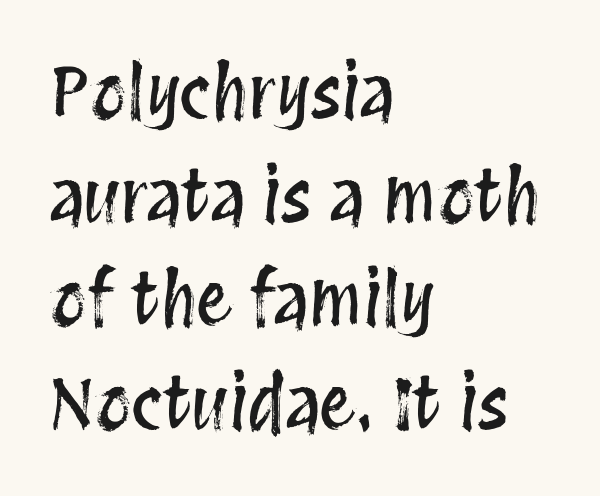
Only glyphs here, with clear space below each row. You could not count columns in this text — the font is proportionally spaced. The passage shown stacks its lines at a standard gap. Style check: upright. Layout note: lines flush left.
